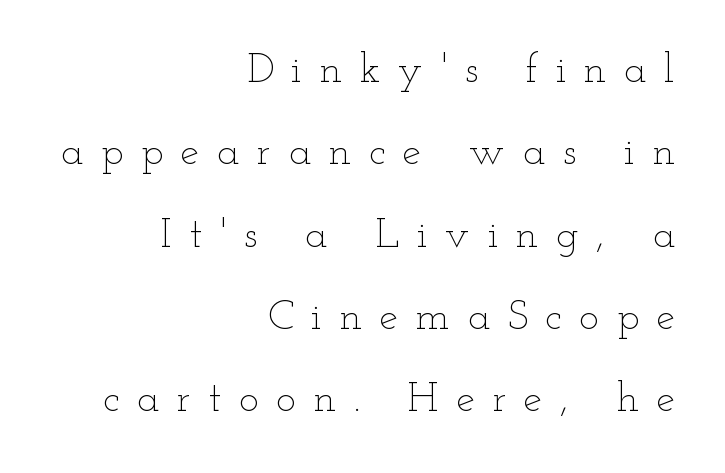
Q: Is the text bold? A: No.
Q: Is the text italic (slanted)? A: No, it is upright.
Q: Is the text underlined? A: No.
Q: How is the paragraph aligned? A: Right-aligned.
Q: Is the spacing between letters normal or unusually wide? A: Unusually wide.
Q: Is the spacing between lines tight, normal or loose? A: Loose.
Q: Width (condensed, normal, or wide)? A: Wide.
Q: Stroke contrast? A: Low.
Q: x-height? A: Small.
Q: Monospaced? A: No.
